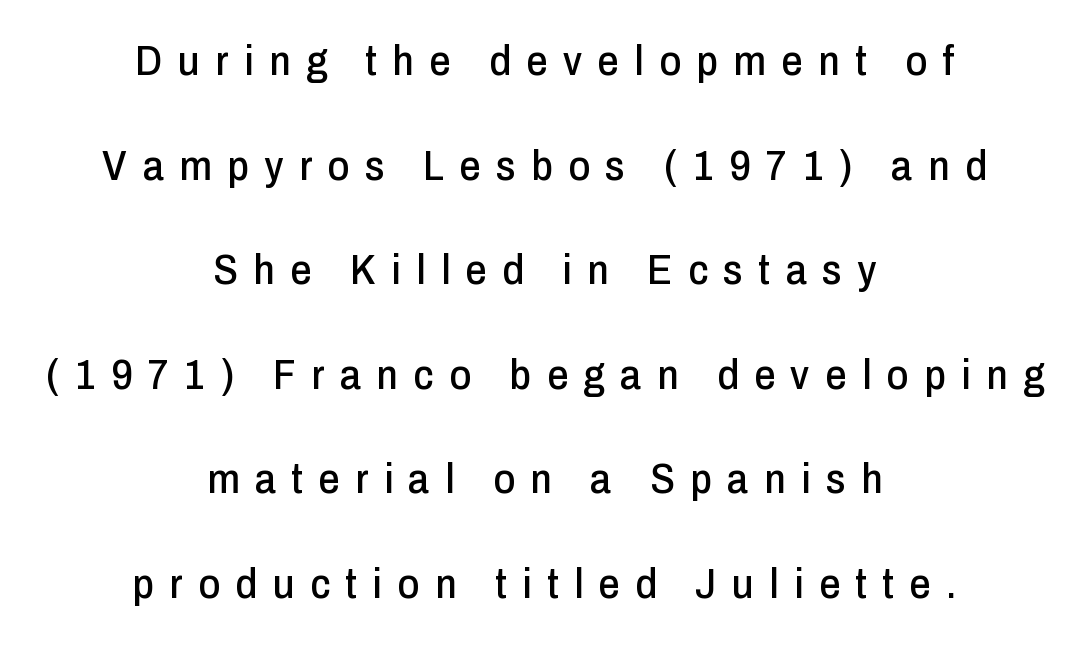
Q: Is the text italic (slanted)? A: No, it is upright.
Q: Is the typeface a serif or a sans-serif typeface? A: Sans-serif.
Q: Is the text underlined? A: No.
Q: How is the paragraph aligned? A: Centered.
Q: Is the spacing between letters normal or unusually wide? A: Unusually wide.
Q: Is the spacing between lines tight, normal or loose? A: Loose.
Q: Width (condensed, normal, or wide)? A: Condensed.
Q: Stroke contrast? A: Low.
Q: x-height? A: Medium.
Q: Monospaced? A: No.
